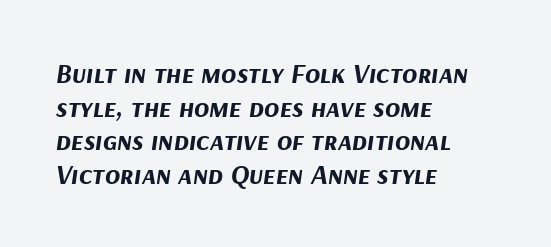
{"italic": "yes", "lean": "right", "slant_degrees": 9, "bold": "yes", "weight": "bold", "width": "normal", "stroke_contrast": "medium", "x_height": "medium", "monospaced": "no", "underline": "no", "align": "left", "line_spacing_ratio": 1.2, "letter_spacing": "normal", "letter_spacing_em": 0.0, "glyph_px": 28}
